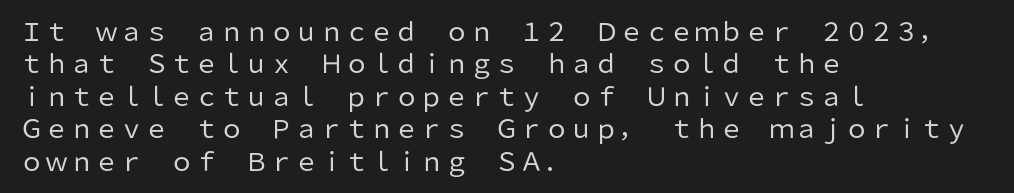
The image shows 25 px text type, upright; set left-aligned, normal line spacing (1.3x), normal letter spacing, not underlined.
